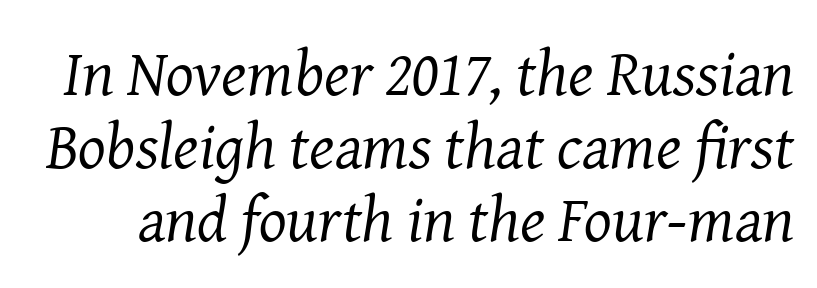
{"serif": "yes", "italic": "yes", "lean": "right", "slant_degrees": 8, "bold": "no", "weight": "regular", "width": "normal", "stroke_contrast": "medium", "x_height": "medium", "monospaced": "no", "underline": "no", "line_spacing": "tight", "line_spacing_ratio": 1.12, "letter_spacing": "normal", "letter_spacing_em": 0.0, "glyph_px": 65}
